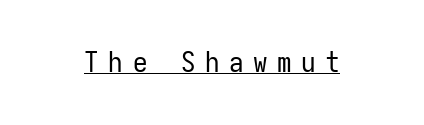
Q: Is the text bold? A: No.
Q: Is the text italic (slanted)? A: No, it is upright.
Q: Is the typeface a serif or a sans-serif typeface? A: Sans-serif.
Q: Is the text underlined? A: Yes.
Q: Is the spacing between letters normal or unusually wide? A: Unusually wide.
Q: Width (condensed, normal, or wide)? A: Condensed.
Q: Stroke contrast? A: Low.
Q: x-height? A: Medium.
Q: Monospaced? A: Yes.
